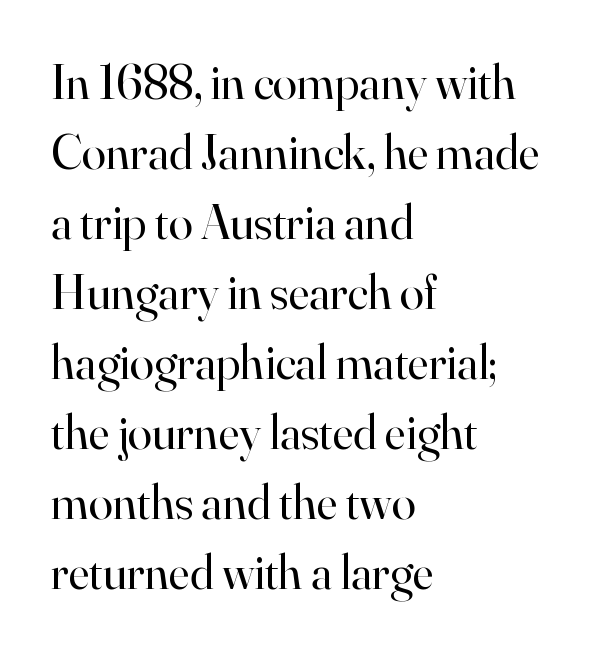
The image shows 49 px regular-weight serif type, upright; set left-aligned, normal line spacing (1.43x), normal letter spacing, not underlined; high stroke contrast and a small x-height.
